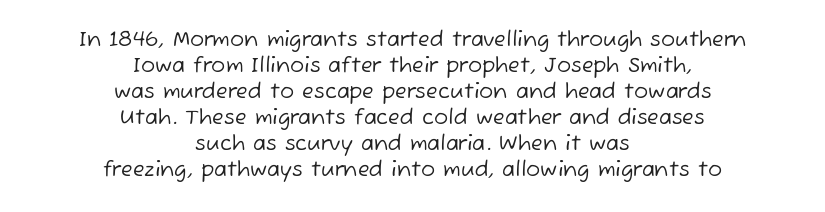
The image shows 21 px text type; set centered, line spacing 1.24x, normal letter spacing, not underlined.
